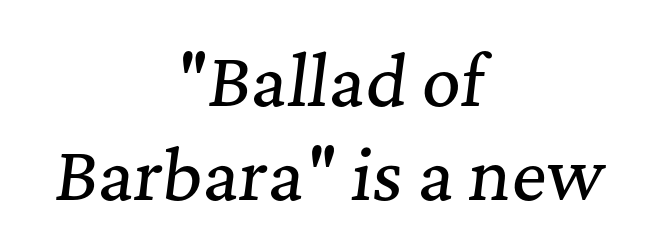
Q: Is the text italic (slanted)? A: Yes, it leans right by about 7 degrees.
Q: Is the typeface a serif or a sans-serif typeface? A: Serif.
Q: Is the text underlined? A: No.
Q: How is the paragraph aligned? A: Centered.
Q: Is the spacing between letters normal or unusually wide? A: Normal.
Q: Is the spacing between lines tight, normal or loose? A: Normal.
Q: Width (condensed, normal, or wide)? A: Normal.
Q: Stroke contrast? A: Medium.
Q: x-height? A: Medium.
Q: Monospaced? A: No.
